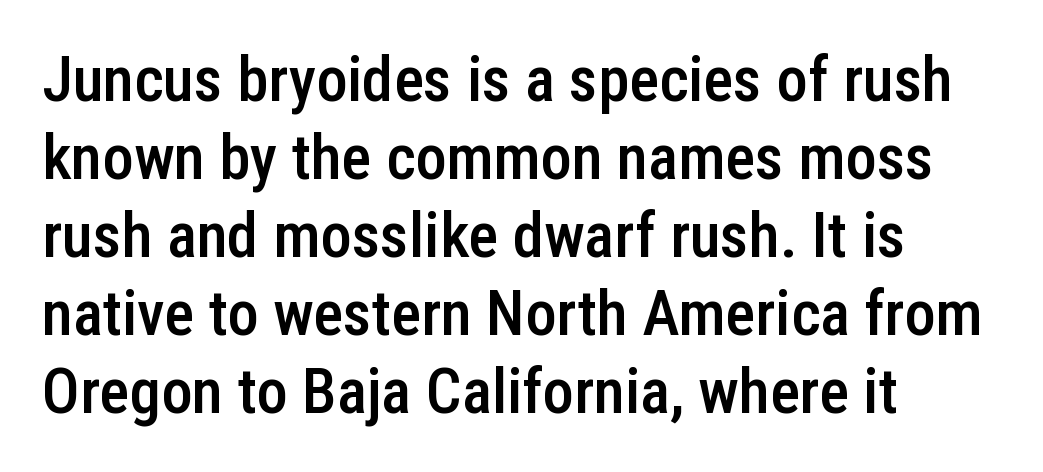
{"serif": "no", "italic": "no", "bold": "semi", "weight": "semibold", "width": "condensed", "stroke_contrast": "low", "x_height": "medium", "monospaced": "no", "underline": "no", "align": "left", "line_spacing_ratio": 1.24, "letter_spacing": "normal", "letter_spacing_em": 0.0, "glyph_px": 63}
